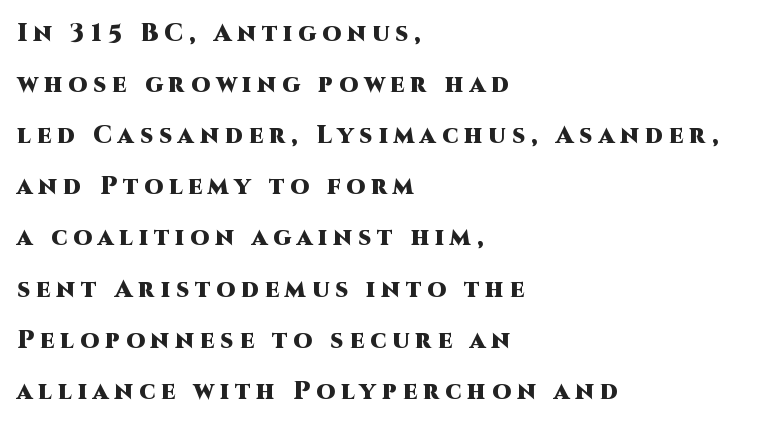
The image shows 24 px bold type, upright; set left-aligned, loose line spacing (2.13x), unusually wide letter spacing (+0.26 em), not underlined.
